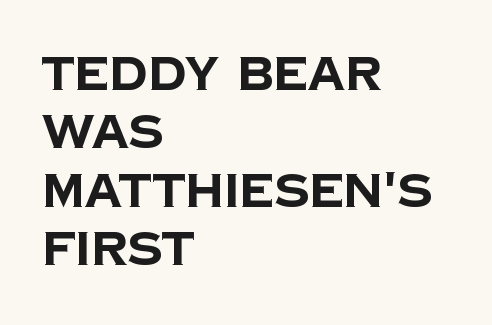
Q: Is the text bold? A: Yes.
Q: Is the typeface a serif or a sans-serif typeface? A: Sans-serif.
Q: Is the text underlined? A: No.
Q: How is the paragraph aligned? A: Left-aligned.
Q: Is the spacing between letters normal or unusually wide? A: Normal.
Q: Is the spacing between lines tight, normal or loose? A: Normal.
Q: Width (condensed, normal, or wide)? A: Normal.
Q: Stroke contrast? A: Low.
Q: x-height? A: Large.
Q: Monospaced? A: No.
